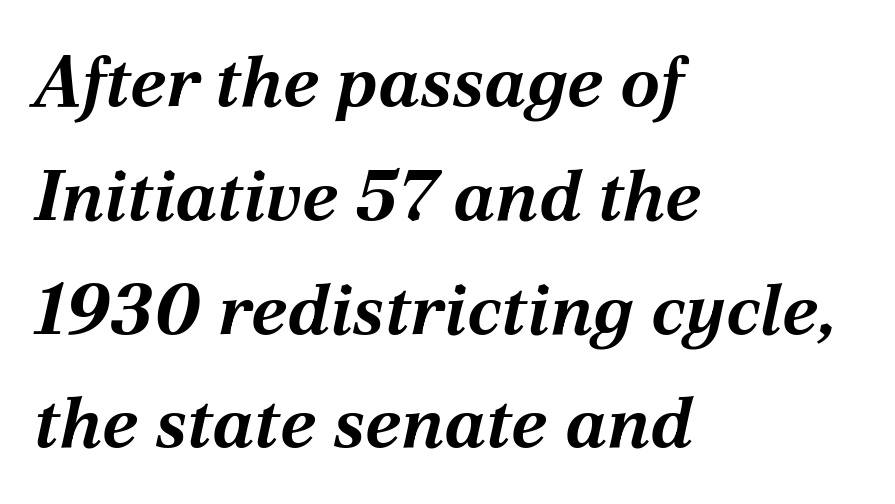
The image shows 72 px bold type, italic (leaning right); set left-aligned, normal line spacing (1.58x), normal letter spacing, not underlined; medium stroke contrast and a medium x-height.
